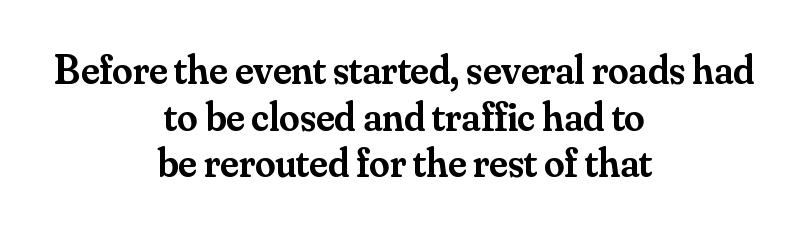
The passage shown is typeset with a serif family. You could call the tracking neutral — neither tight nor loose. Tightly led — the rows are bunched. Leftover space on each line is divided equally before and after the words. Just letters on the line, the space beneath them empty.
